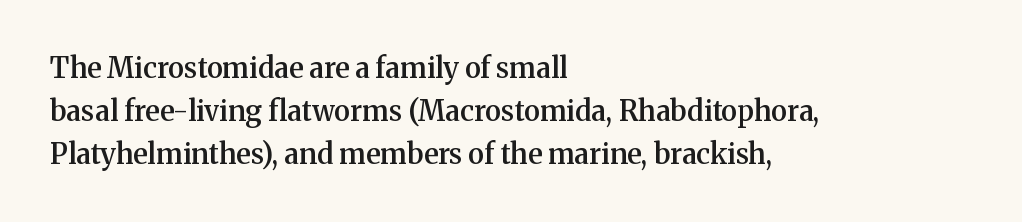
Q: Is the text bold? A: Semi-bold.
Q: Is the text italic (slanted)? A: No, it is upright.
Q: Is the typeface a serif or a sans-serif typeface? A: Serif.
Q: Is the text underlined? A: No.
Q: How is the paragraph aligned? A: Left-aligned.
Q: Is the spacing between letters normal or unusually wide? A: Normal.
Q: Is the spacing between lines tight, normal or loose? A: Normal.
Q: Width (condensed, normal, or wide)? A: Normal.
Q: Stroke contrast? A: Medium.
Q: x-height? A: Medium.
Q: Monospaced? A: No.
